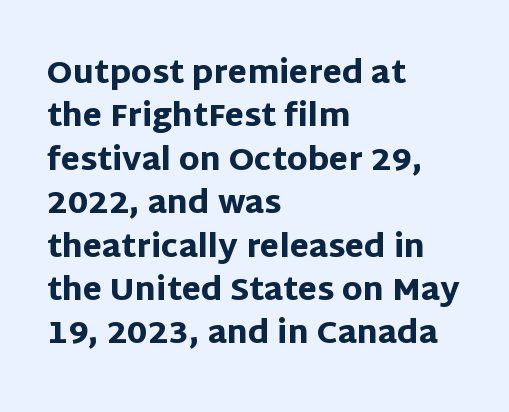
{"serif": "no", "italic": "no", "bold": "yes", "weight": "heavy", "width": "normal", "stroke_contrast": "low", "x_height": "large", "monospaced": "no", "underline": "no", "align": "left", "line_spacing": "normal", "line_spacing_ratio": 1.4, "letter_spacing": "normal", "letter_spacing_em": 0.0, "glyph_px": 31}
